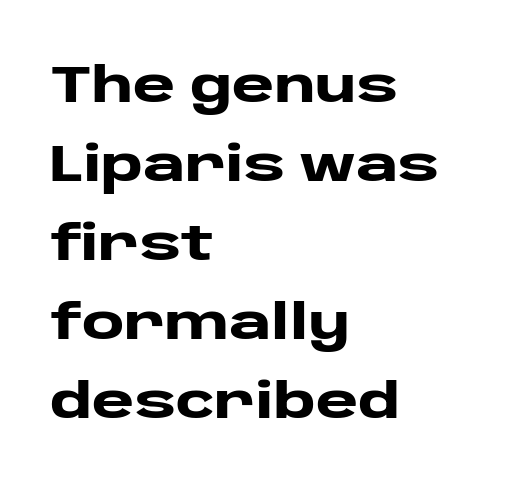
The image shows 51 px heavy, wide sans-serif type, upright; set left-aligned, normal line spacing (1.55x), normal letter spacing, not underlined; low stroke contrast and a large x-height.
